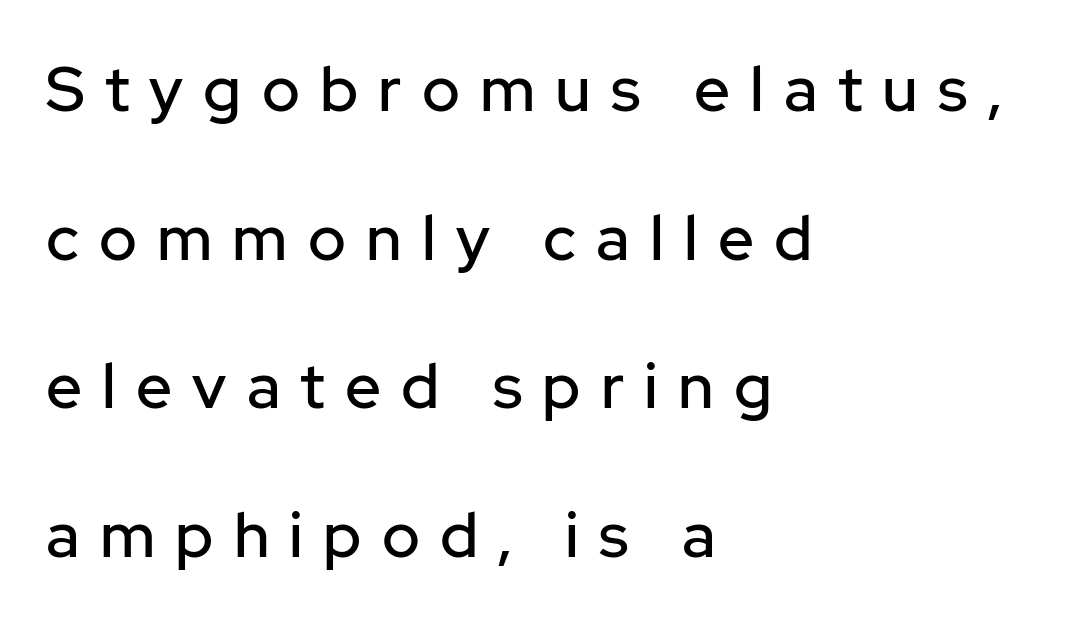
{"serif": "no", "italic": "no", "width": "normal", "stroke_contrast": "low", "x_height": "medium", "monospaced": "no", "underline": "no", "align": "left", "line_spacing": "loose", "line_spacing_ratio": 2.36, "letter_spacing": "wide", "letter_spacing_em": 0.32, "glyph_px": 63}
